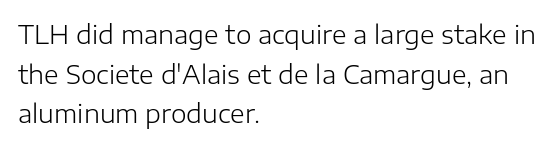
{"italic": "no", "bold": "no", "underline": "no", "align": "left", "line_spacing": "normal", "line_spacing_ratio": 1.59, "letter_spacing": "normal", "letter_spacing_em": 0.0, "glyph_px": 25}
